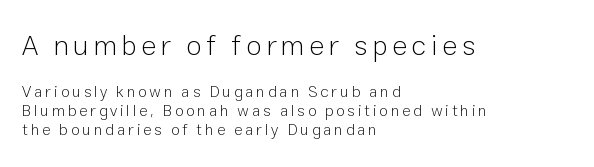
Q: Is the text bold? A: No.
Q: Is the text italic (slanted)? A: No, it is upright.
Q: Is the typeface a serif or a sans-serif typeface? A: Sans-serif.
Q: Is the text underlined? A: No.
Q: How is the paragraph aligned? A: Left-aligned.
Q: Which block of text is set in a larger size, the first (top) or the second (bottom)? A: The first (top) one.
Q: Width (condensed, normal, or wide)? A: Normal.
Q: Stroke contrast? A: Low.
Q: x-height? A: Medium.
Q: Monospaced? A: No.
